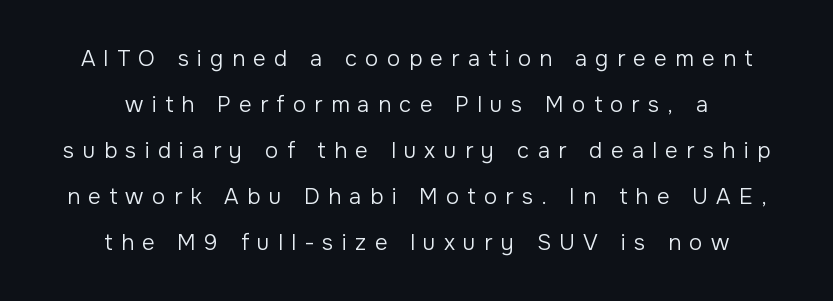
Q: Is the text bold? A: No.
Q: Is the text italic (slanted)? A: No, it is upright.
Q: Is the text underlined? A: No.
Q: How is the paragraph aligned? A: Centered.
Q: Is the spacing between letters normal or unusually wide? A: Unusually wide.
Q: Is the spacing between lines tight, normal or loose? A: Loose.
